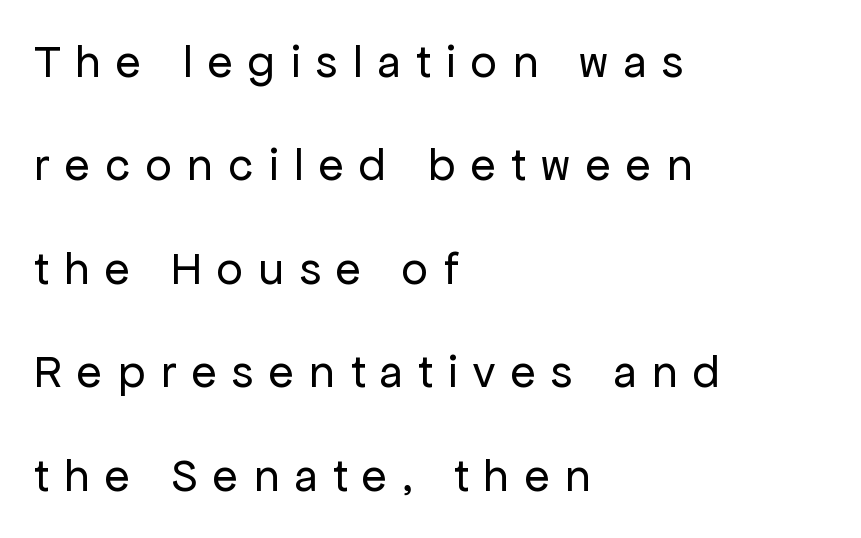
The image shows 46 px regular-weight sans-serif type, upright; set left-aligned, loose line spacing (2.25x), unusually wide letter spacing (+0.34 em), not underlined; low stroke contrast and a medium x-height.
